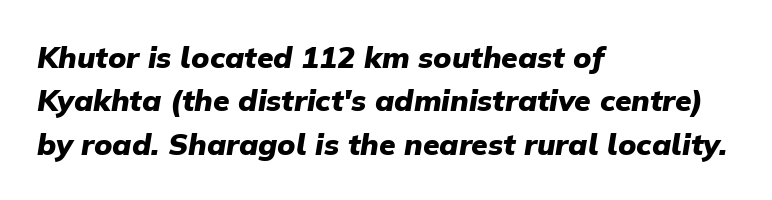
{"italic": "yes", "lean": "right", "slant_degrees": 9, "bold": "yes", "weight": "heavy", "width": "normal", "stroke_contrast": "low", "x_height": "medium", "monospaced": "no", "underline": "no", "align": "left", "line_spacing": "normal", "line_spacing_ratio": 1.45, "letter_spacing": "normal", "letter_spacing_em": 0.0, "glyph_px": 30}
